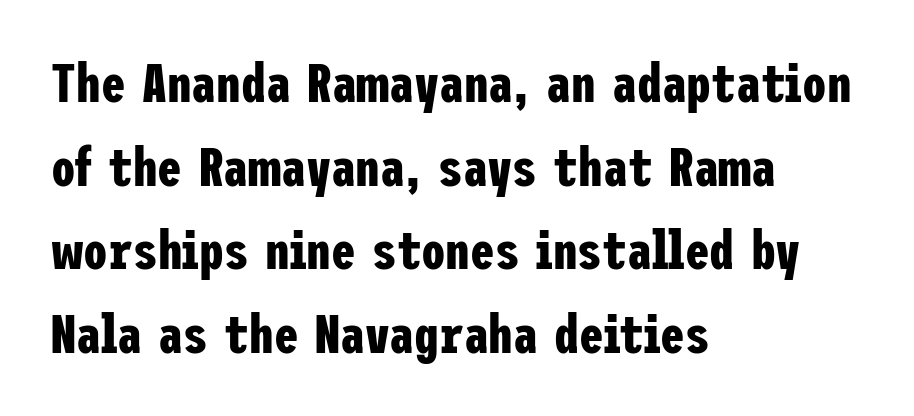
Q: Is the text bold? A: Yes.
Q: Is the text italic (slanted)? A: No, it is upright.
Q: Is the typeface a serif or a sans-serif typeface? A: Sans-serif.
Q: Is the text underlined? A: No.
Q: How is the paragraph aligned? A: Left-aligned.
Q: Is the spacing between letters normal or unusually wide? A: Normal.
Q: Is the spacing between lines tight, normal or loose? A: Normal.
Q: Width (condensed, normal, or wide)? A: Condensed.
Q: Stroke contrast? A: Low.
Q: x-height? A: Medium.
